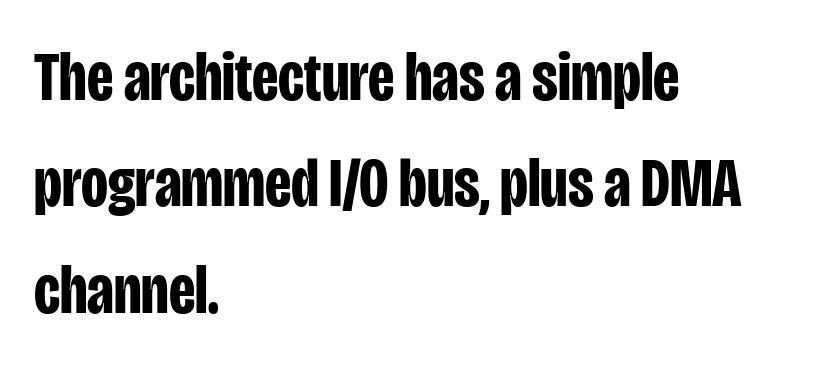
{"serif": "no", "italic": "no", "bold": "yes", "weight": "bold", "width": "condensed", "stroke_contrast": "low", "x_height": "large", "monospaced": "no", "underline": "no", "align": "left", "line_spacing": "normal", "line_spacing_ratio": 1.52, "letter_spacing": "normal", "letter_spacing_em": 0.0, "glyph_px": 70}
